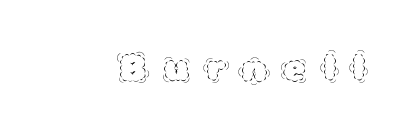
{"italic": "no", "bold": "no", "weight": "thin", "width": "normal", "x_height": "large", "monospaced": "no", "underline": "no", "letter_spacing": "wide", "letter_spacing_em": 0.49, "glyph_px": 36}
